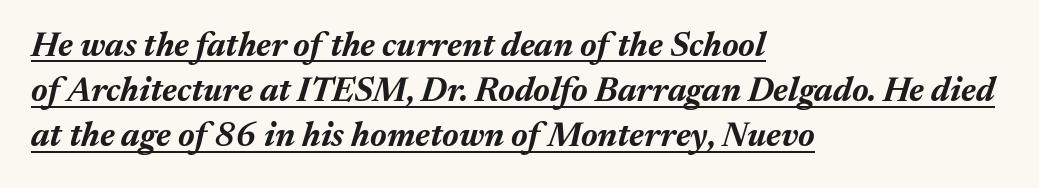
Q: Is the text bold? A: Yes.
Q: Is the text italic (slanted)? A: Yes, it leans right by about 17 degrees.
Q: Is the text underlined? A: Yes.
Q: How is the paragraph aligned? A: Left-aligned.
Q: Is the spacing between letters normal or unusually wide? A: Normal.
Q: Is the spacing between lines tight, normal or loose? A: Normal.
Q: Width (condensed, normal, or wide)? A: Normal.
Q: Stroke contrast? A: Medium.
Q: x-height? A: Medium.
Q: Monospaced? A: No.
